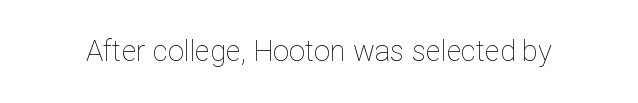
The image shows 29 px thin type, upright; set normal letter spacing, not underlined; low stroke contrast and a medium x-height.
